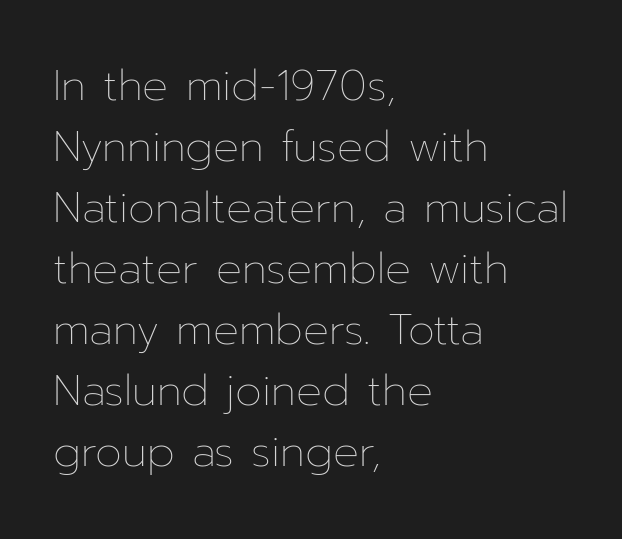
The text block is weighted toward the left margin, trailing off unevenly rightward. One glance says typical: line gaps are just what's usual. The tracking reads as untouched default to a designer's eye. Does the lettering tilt? It doesn't — this is upright. The face used here is proportionally spaced, like ordinary book or web type. Glance below the letters and you will spot only blank space.
